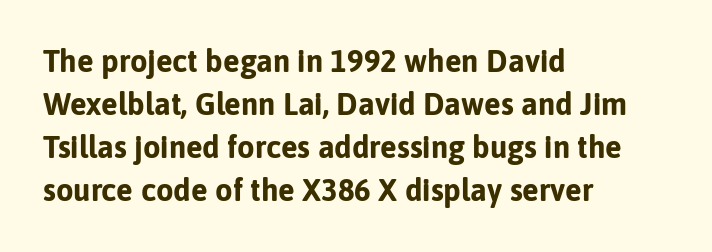
The image shows 31 px bold sans-serif type, upright; set left-aligned, normal line spacing (1.39x), normal letter spacing, not underlined; low stroke contrast and a medium x-height.
